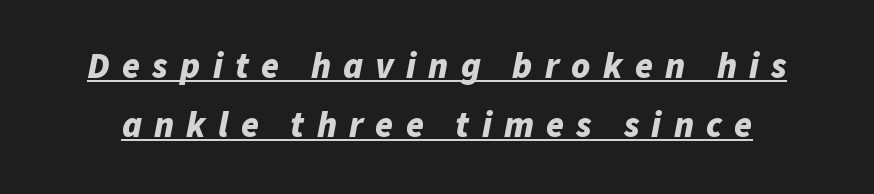
This sample uses expanded letter spacing, leaving extra air between glyphs. Weight check: bold — yes, fully. Varying glyph widths throughout — classic text-font behaviour. The block of text has a typical density, with ordinary space between rows. Does the lettering tilt? It does — this is italic. The passage shown is underscored from start to finish.
